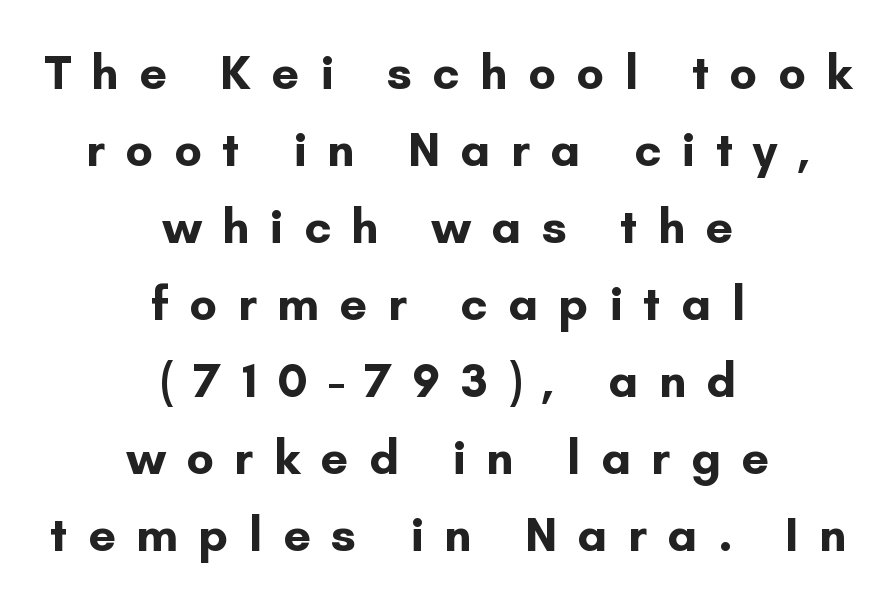
The image shows 49 px bold sans-serif type, upright; set centered, normal line spacing (1.57x), unusually wide letter spacing (+0.42 em), not underlined; low stroke contrast and a small x-height.
